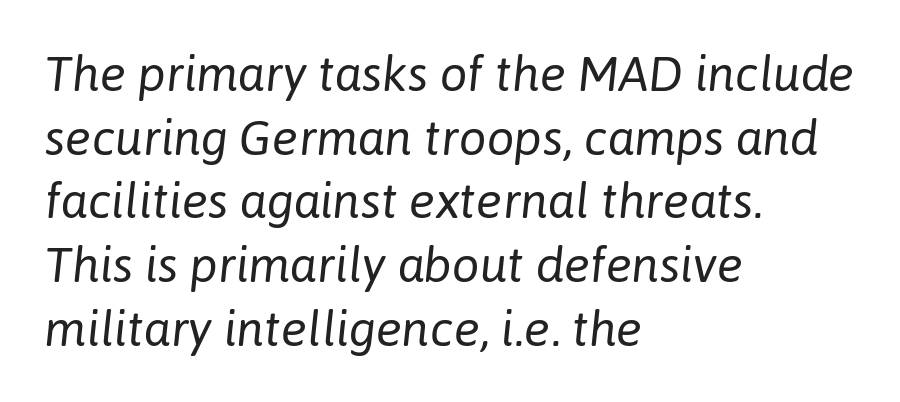
Q: Is the text bold? A: No.
Q: Is the text italic (slanted)? A: Yes, it leans right by about 6 degrees.
Q: Is the text underlined? A: No.
Q: How is the paragraph aligned? A: Left-aligned.
Q: Is the spacing between letters normal or unusually wide? A: Normal.
Q: Is the spacing between lines tight, normal or loose? A: Normal.
Q: Width (condensed, normal, or wide)? A: Normal.
Q: Stroke contrast? A: Low.
Q: x-height? A: Medium.
Q: Monospaced? A: No.
